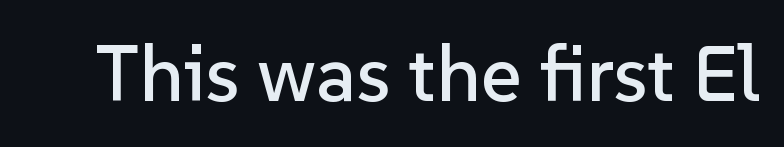
{"serif": "no", "italic": "no", "width": "normal", "stroke_contrast": "low", "x_height": "medium", "monospaced": "no", "underline": "no", "letter_spacing": "normal", "letter_spacing_em": 0.0, "glyph_px": 79}
